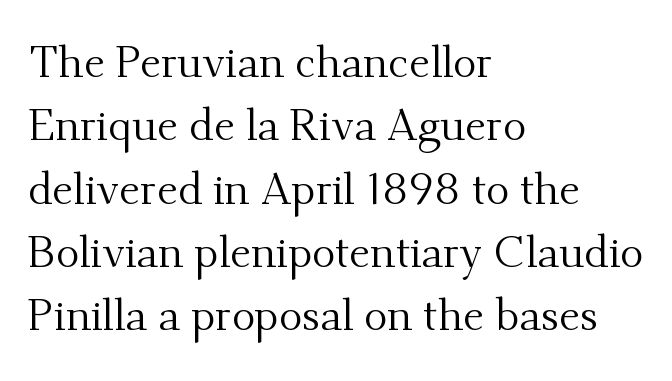
Q: Is the text bold? A: No.
Q: Is the text italic (slanted)? A: No, it is upright.
Q: Is the typeface a serif or a sans-serif typeface? A: Serif.
Q: Is the text underlined? A: No.
Q: How is the paragraph aligned? A: Left-aligned.
Q: Is the spacing between letters normal or unusually wide? A: Normal.
Q: Is the spacing between lines tight, normal or loose? A: Normal.
Q: Width (condensed, normal, or wide)? A: Normal.
Q: Stroke contrast? A: Medium.
Q: x-height? A: Small.
Q: Monospaced? A: No.
